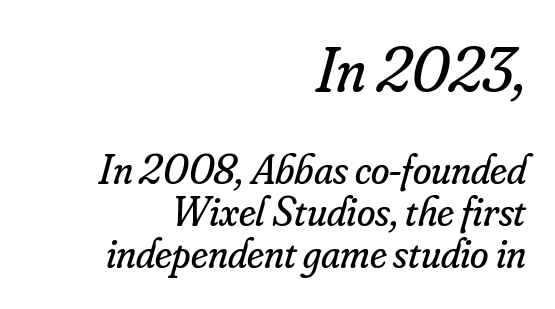
The letters are slanted; this is an italic face. Do the characters align in a grid? No, the font is proportional. The zone under the glyphs is completely vacant. A flush-right, rag-left setting is used for this passage. Note: serifs present on the glyphs.
